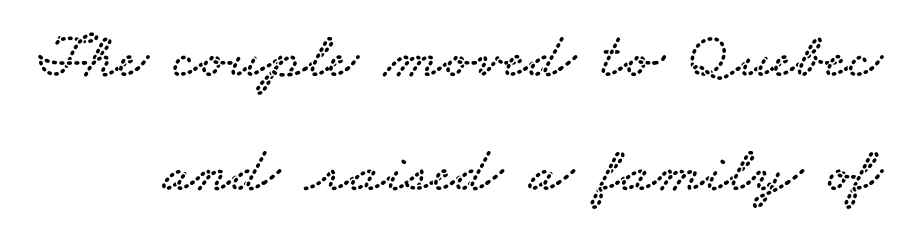
{"serif": "yes", "width": "wide", "stroke_contrast": "low", "x_height": "small", "monospaced": "no", "underline": "no", "line_spacing_ratio": 1.76, "letter_spacing": "normal", "letter_spacing_em": 0.0, "glyph_px": 65}
